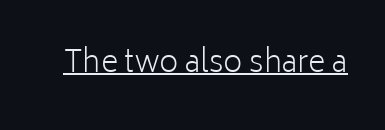
{"serif": "no", "italic": "no", "bold": "no", "weight": "light", "width": "normal", "stroke_contrast": "low", "x_height": "medium", "monospaced": "no", "underline": "yes", "letter_spacing": "normal", "letter_spacing_em": 0.0, "glyph_px": 30}
